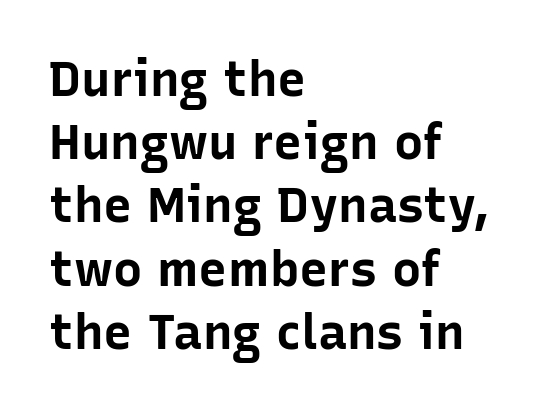
{"serif": "no", "italic": "no", "bold": "yes", "weight": "bold", "width": "normal", "stroke_contrast": "low", "x_height": "medium", "monospaced": "no", "underline": "no", "align": "left", "line_spacing": "normal", "line_spacing_ratio": 1.29, "letter_spacing": "normal", "letter_spacing_em": 0.0, "glyph_px": 49}
